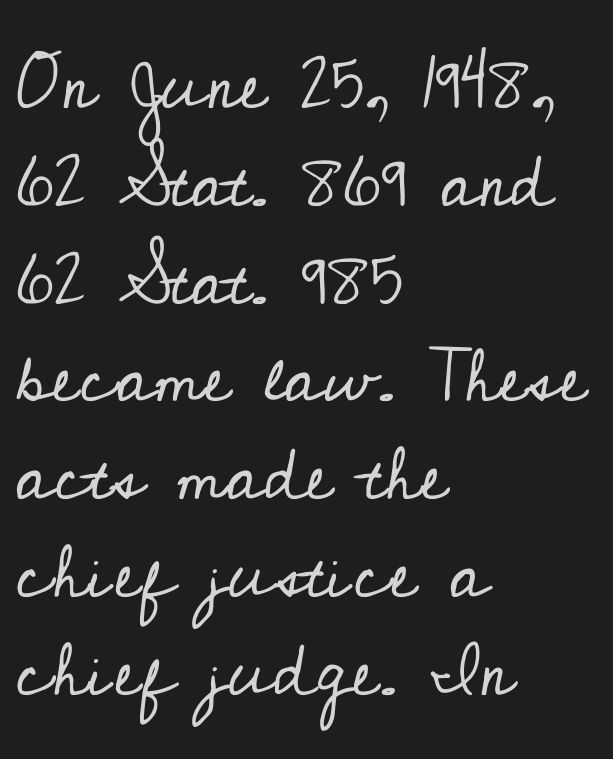
{"serif": "yes", "bold": "no", "weight": "regular", "width": "normal", "stroke_contrast": "low", "x_height": "small", "monospaced": "no", "underline": "no", "align": "left", "line_spacing": "normal", "line_spacing_ratio": 1.34, "letter_spacing": "normal", "letter_spacing_em": 0.0, "glyph_px": 73}
